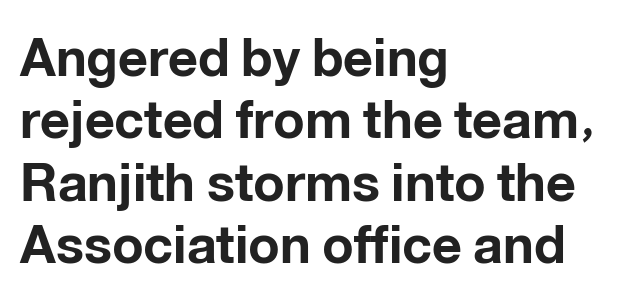
Q: Is the text bold? A: Yes.
Q: Is the text italic (slanted)? A: No, it is upright.
Q: Is the typeface a serif or a sans-serif typeface? A: Sans-serif.
Q: Is the text underlined? A: No.
Q: How is the paragraph aligned? A: Left-aligned.
Q: Is the spacing between letters normal or unusually wide? A: Normal.
Q: Width (condensed, normal, or wide)? A: Normal.
Q: Stroke contrast? A: Low.
Q: x-height? A: Medium.
Q: Monospaced? A: No.
